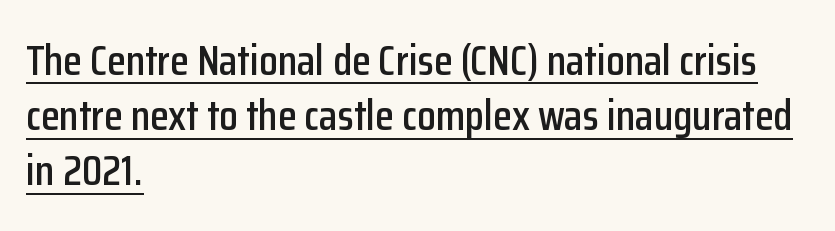
{"serif": "no", "italic": "no", "width": "condensed", "stroke_contrast": "low", "x_height": "medium", "monospaced": "no", "underline": "yes", "align": "left", "line_spacing": "normal", "line_spacing_ratio": 1.28, "letter_spacing": "normal", "letter_spacing_em": 0.0, "glyph_px": 43}
